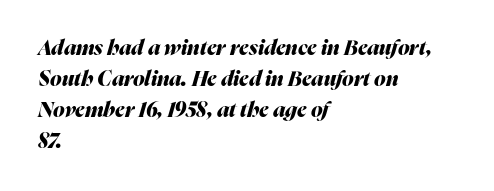
Q: Is the text bold? A: Yes.
Q: Is the text italic (slanted)? A: Yes, it leans right by about 16 degrees.
Q: Is the text underlined? A: No.
Q: How is the paragraph aligned? A: Left-aligned.
Q: Is the spacing between letters normal or unusually wide? A: Normal.
Q: Is the spacing between lines tight, normal or loose? A: Normal.
